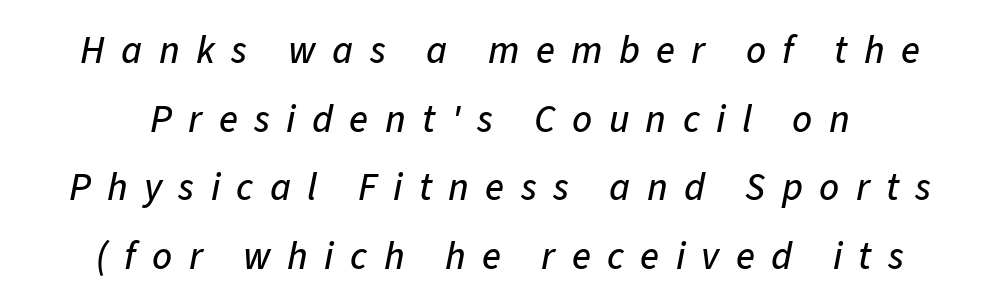
{"italic": "yes", "lean": "right", "slant_degrees": 11, "width": "normal", "stroke_contrast": "low", "x_height": "medium", "monospaced": "no", "underline": "no", "align": "center", "line_spacing_ratio": 1.76, "letter_spacing": "wide", "letter_spacing_em": 0.42, "glyph_px": 39}
